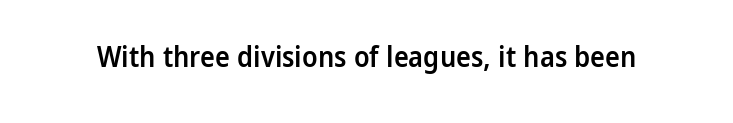
{"serif": "no", "italic": "no", "bold": "semi", "weight": "semibold", "width": "normal", "stroke_contrast": "low", "x_height": "medium", "monospaced": "no", "underline": "no", "letter_spacing": "normal", "letter_spacing_em": 0.0, "glyph_px": 28}
